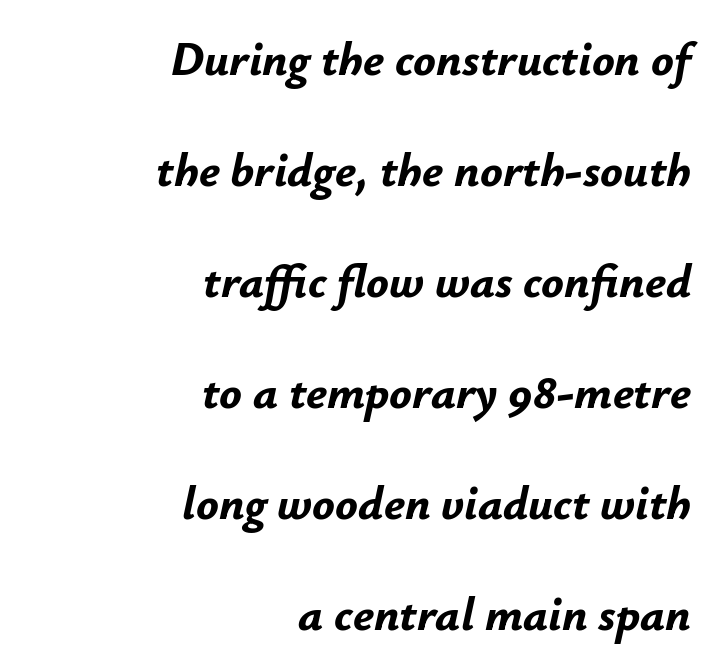
{"italic": "yes", "lean": "right", "slant_degrees": 12, "bold": "yes", "weight": "bold", "width": "normal", "stroke_contrast": "low", "x_height": "small", "monospaced": "no", "underline": "no", "align": "right", "line_spacing": "loose", "line_spacing_ratio": 2.36, "letter_spacing": "normal", "letter_spacing_em": 0.0, "glyph_px": 47}
